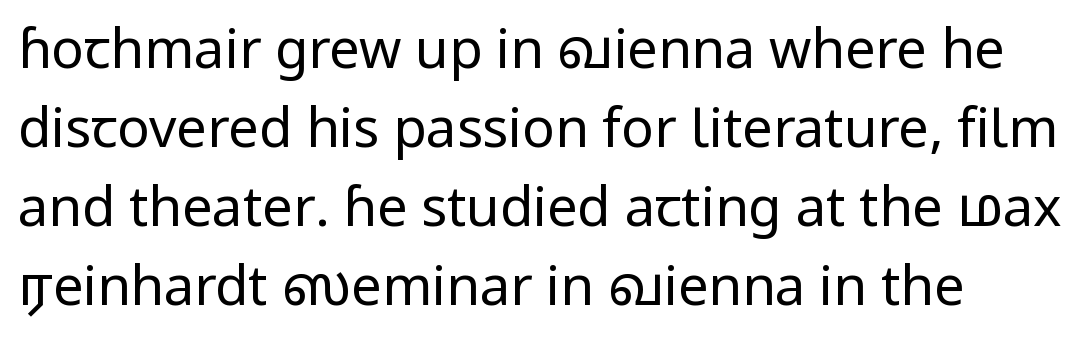
Q: Is the text bold? A: No.
Q: Is the text italic (slanted)? A: No, it is upright.
Q: Is the typeface a serif or a sans-serif typeface? A: Sans-serif.
Q: Is the text underlined? A: No.
Q: How is the paragraph aligned? A: Left-aligned.
Q: Is the spacing between letters normal or unusually wide? A: Normal.
Q: Is the spacing between lines tight, normal or loose? A: Normal.
Q: Width (condensed, normal, or wide)? A: Normal.
Q: Stroke contrast? A: Low.
Q: x-height? A: Medium.
Q: Monospaced? A: No.
